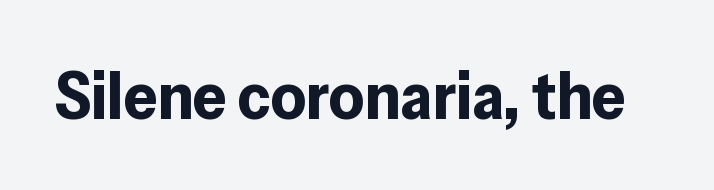
Only glyphs here, with clear space below each row. You'd pick this weight for a headline — it's a proper bold. These lines are rendered in a variable-pitch font. Nothing unusual about the tracking: characters are spaced as the font intends.
